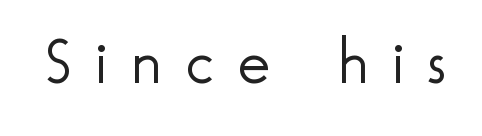
{"serif": "no", "italic": "no", "bold": "no", "weight": "light", "width": "normal", "x_height": "small", "monospaced": "no", "underline": "no", "letter_spacing": "wide", "letter_spacing_em": 0.37, "glyph_px": 63}
